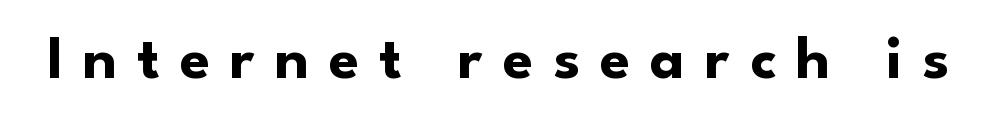
Q: Is the text bold? A: Yes.
Q: Is the text italic (slanted)? A: No, it is upright.
Q: Is the typeface a serif or a sans-serif typeface? A: Sans-serif.
Q: Is the text underlined? A: No.
Q: Is the spacing between letters normal or unusually wide? A: Unusually wide.
Q: Width (condensed, normal, or wide)? A: Normal.
Q: Stroke contrast? A: Low.
Q: x-height? A: Small.
Q: Monospaced? A: No.
